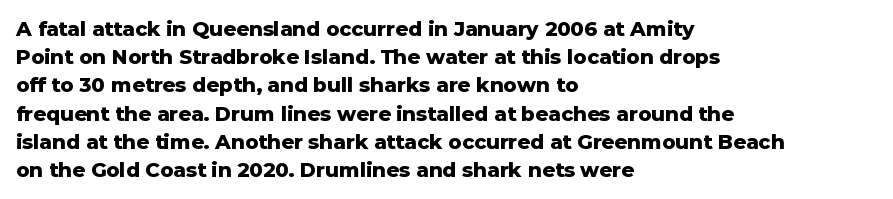
Q: Is the text bold? A: Yes.
Q: Is the text italic (slanted)? A: No, it is upright.
Q: Is the text underlined? A: No.
Q: How is the paragraph aligned? A: Left-aligned.
Q: Is the spacing between letters normal or unusually wide? A: Normal.
Q: Is the spacing between lines tight, normal or loose? A: Normal.
